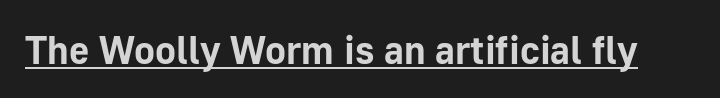
Q: Is the text bold? A: Yes.
Q: Is the text italic (slanted)? A: No, it is upright.
Q: Is the typeface a serif or a sans-serif typeface? A: Sans-serif.
Q: Is the text underlined? A: Yes.
Q: Is the spacing between letters normal or unusually wide? A: Normal.
Q: Width (condensed, normal, or wide)? A: Normal.
Q: Stroke contrast? A: Low.
Q: x-height? A: Medium.
Q: Monospaced? A: No.
